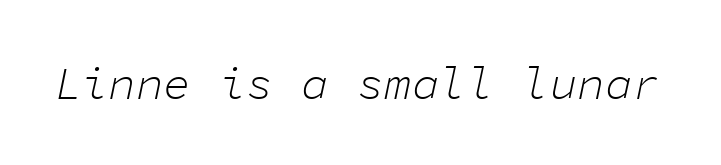
The image shows 46 px light type, italic (leaning right), monospaced; set normal letter spacing, not underlined; low stroke contrast and a medium x-height.
